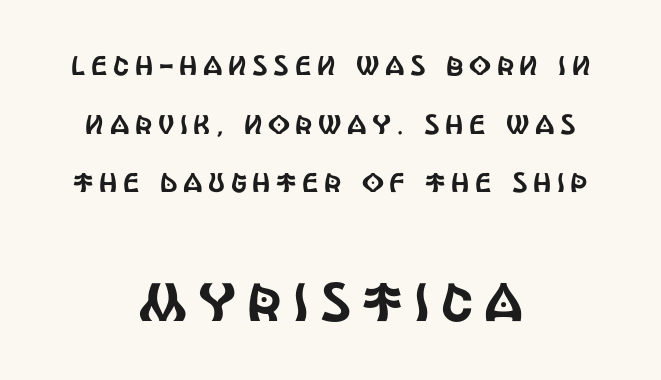
Q: Is the text italic (slanted)? A: No, it is upright.
Q: Is the typeface a serif or a sans-serif typeface? A: Sans-serif.
Q: Is the text underlined? A: No.
Q: How is the paragraph aligned? A: Centered.
Q: Is the spacing between letters normal or unusually wide? A: Unusually wide.
Q: Is the spacing between lines tight, normal or loose? A: Loose.
Q: Which block of text is set in a larger size, the first (top) or the second (bottom)? A: The second (bottom) one.
Q: Width (condensed, normal, or wide)? A: Condensed.
Q: x-height? A: Large.
Q: Monospaced? A: No.
